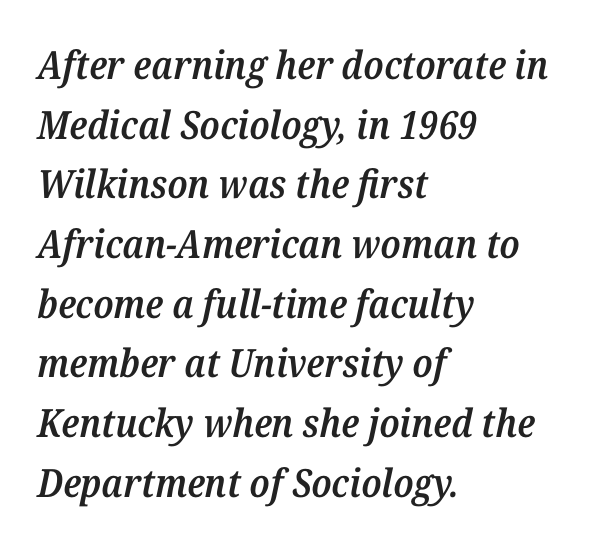
The image shows 39 px semibold serif type, italic (leaning right); set left-aligned, normal line spacing (1.53x), normal letter spacing, not underlined; medium stroke contrast and a medium x-height.
